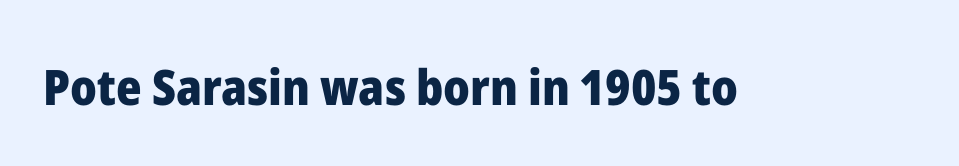
Think of a printed novel: that variable character pitch is what you see here. Has an underline been added? It has not. These lines keep a tight, regular rhythm from letter to letter. In terms of weight, the rendering is a true, heavy bold. Posture: vertical.
